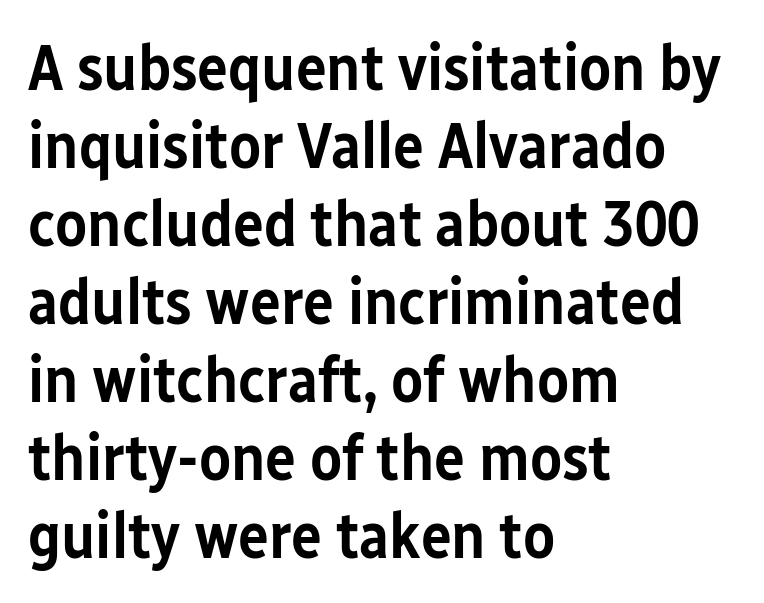
{"serif": "no", "italic": "no", "bold": "semi", "weight": "semibold", "width": "condensed", "stroke_contrast": "low", "x_height": "medium", "monospaced": "no", "underline": "no", "align": "left", "line_spacing_ratio": 1.2, "letter_spacing": "normal", "letter_spacing_em": 0.0, "glyph_px": 65}
